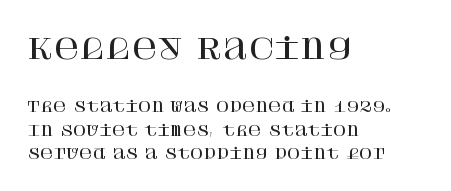
{"serif": "yes", "italic": "no", "width": "normal", "stroke_contrast": "high", "x_height": "large", "underline": "no", "align": "left", "line_spacing": "normal", "line_spacing_ratio": 1.68, "letter_spacing": "normal", "letter_spacing_em": 0.0, "larger_block": "first", "size_ratio": 2.0, "glyph_px": 28}
